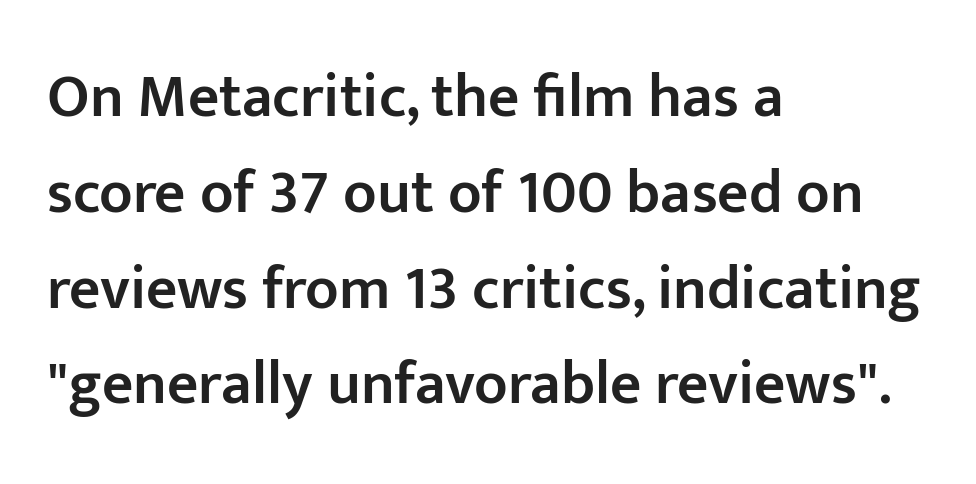
{"serif": "no", "italic": "no", "bold": "semi", "weight": "semibold", "width": "normal", "stroke_contrast": "low", "x_height": "medium", "monospaced": "no", "underline": "no", "align": "left", "line_spacing": "normal", "line_spacing_ratio": 1.57, "letter_spacing": "normal", "letter_spacing_em": 0.0, "glyph_px": 61}
